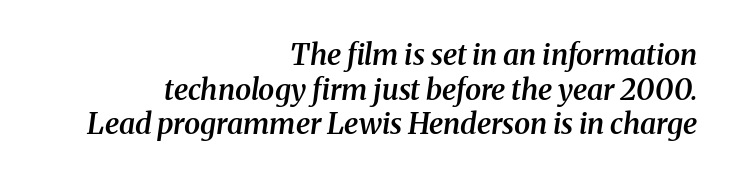
{"serif": "yes", "italic": "yes", "lean": "right", "slant_degrees": 8, "bold": "semi", "weight": "semibold", "width": "normal", "stroke_contrast": "medium", "x_height": "medium", "monospaced": "no", "underline": "no", "align": "right", "line_spacing_ratio": 1.19, "letter_spacing": "normal", "letter_spacing_em": 0.0, "glyph_px": 29}
